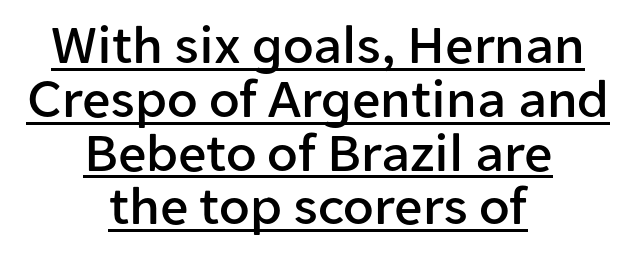
{"serif": "no", "italic": "no", "width": "normal", "stroke_contrast": "low", "x_height": "medium", "monospaced": "no", "underline": "yes", "align": "center", "line_spacing": "tight", "line_spacing_ratio": 0.96, "letter_spacing": "normal", "letter_spacing_em": 0.0, "glyph_px": 56}
